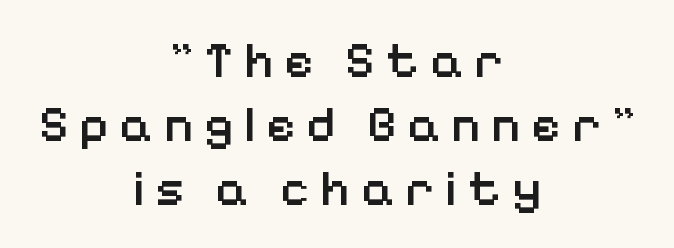
{"serif": "no", "italic": "no", "bold": "semi", "weight": "semibold", "width": "normal", "stroke_contrast": "low", "x_height": "medium", "monospaced": "no", "underline": "no", "align": "center", "line_spacing": "normal", "line_spacing_ratio": 1.28, "letter_spacing": "wide", "letter_spacing_em": 0.21, "glyph_px": 50}
